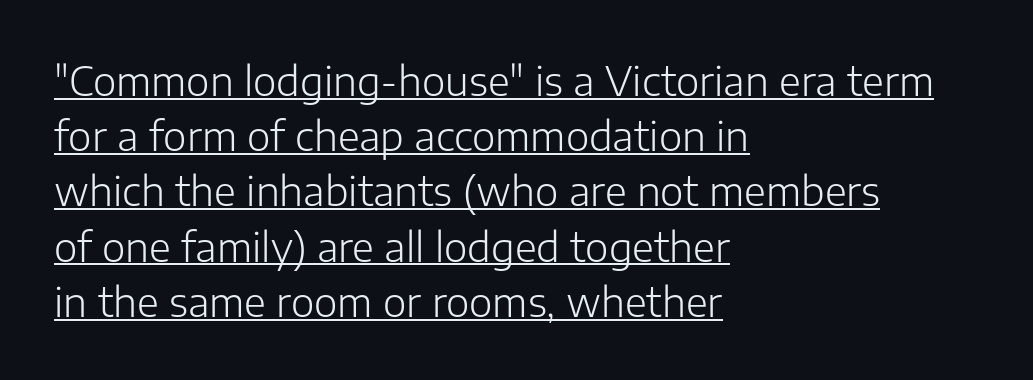
Q: Is the text bold? A: No.
Q: Is the text italic (slanted)? A: No, it is upright.
Q: Is the typeface a serif or a sans-serif typeface? A: Sans-serif.
Q: Is the text underlined? A: Yes.
Q: How is the paragraph aligned? A: Left-aligned.
Q: Is the spacing between letters normal or unusually wide? A: Normal.
Q: Is the spacing between lines tight, normal or loose? A: Normal.
Q: Width (condensed, normal, or wide)? A: Normal.
Q: Stroke contrast? A: Low.
Q: x-height? A: Medium.
Q: Monospaced? A: No.
